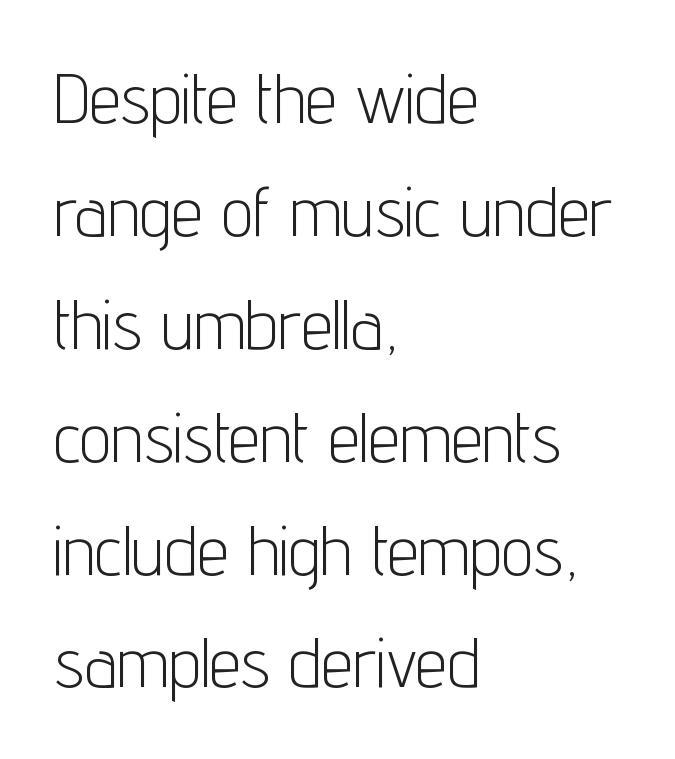
{"serif": "no", "italic": "no", "bold": "no", "weight": "light", "width": "condensed", "stroke_contrast": "low", "x_height": "medium", "monospaced": "no", "underline": "no", "align": "left", "line_spacing": "normal", "line_spacing_ratio": 1.59, "letter_spacing": "normal", "letter_spacing_em": 0.0, "glyph_px": 71}
